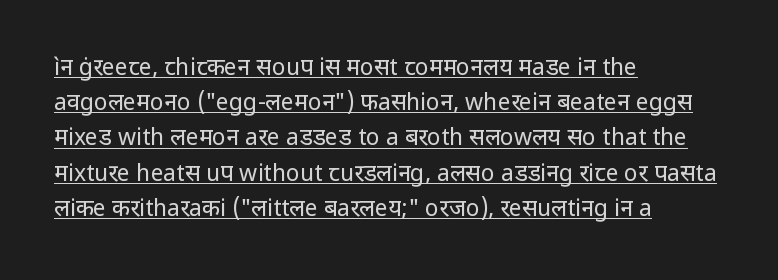
The image shows 23 px text type, upright; set left-aligned, normal line spacing (1.53x), normal letter spacing, underlined.
